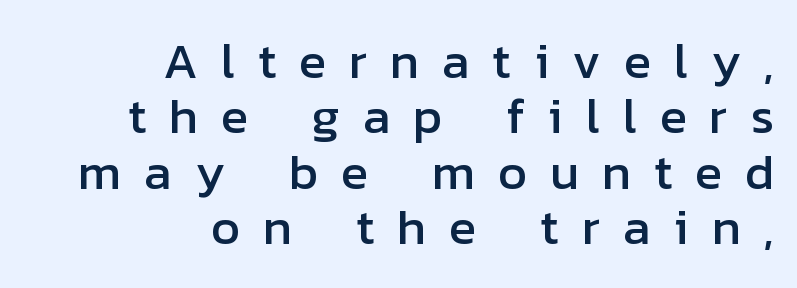
Q: Is the text italic (slanted)? A: No, it is upright.
Q: Is the typeface a serif or a sans-serif typeface? A: Sans-serif.
Q: Is the text underlined? A: No.
Q: How is the paragraph aligned? A: Right-aligned.
Q: Is the spacing between letters normal or unusually wide? A: Unusually wide.
Q: Is the spacing between lines tight, normal or loose? A: Tight.
Q: Width (condensed, normal, or wide)? A: Normal.
Q: Stroke contrast? A: Low.
Q: x-height? A: Medium.
Q: Monospaced? A: No.
